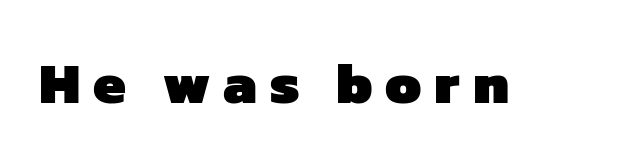
{"serif": "no", "bold": "yes", "weight": "heavy", "width": "normal", "stroke_contrast": "low", "x_height": "medium", "monospaced": "no", "underline": "no", "letter_spacing": "wide", "letter_spacing_em": 0.22, "glyph_px": 58}
